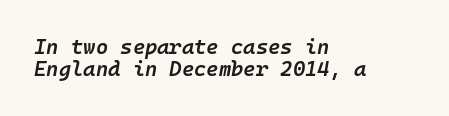
Q: Is the text bold? A: Semi-bold.
Q: Is the text italic (slanted)? A: Yes, it leans right by about 10 degrees.
Q: Is the text underlined? A: No.
Q: How is the paragraph aligned? A: Left-aligned.
Q: Is the spacing between letters normal or unusually wide? A: Normal.
Q: Is the spacing between lines tight, normal or loose? A: Tight.
